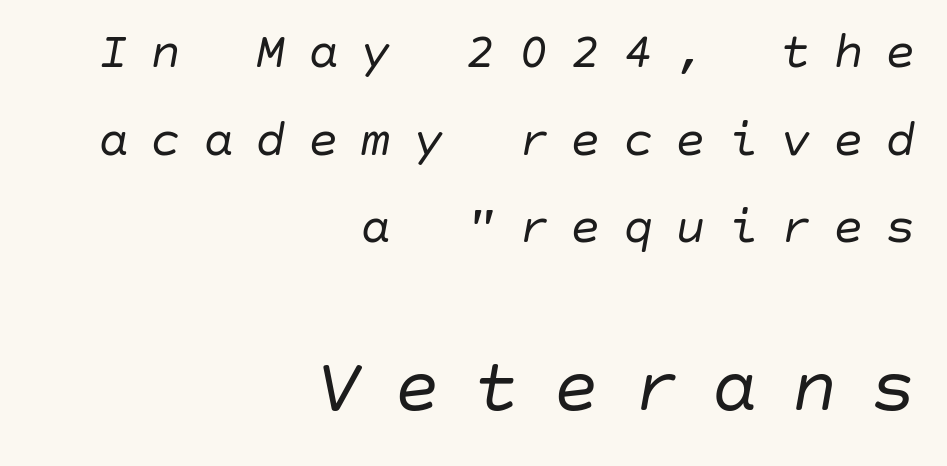
The image shows 77 px regular-weight type, italic (leaning right); set right-aligned, line spacing 1.72x, unusually wide letter spacing (+0.43 em), not underlined; the second (bottom) block is 1.51x larger; low stroke contrast and a large x-height.
